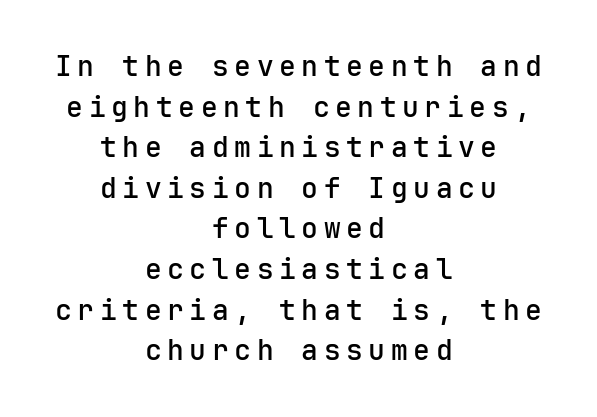
{"serif": "no", "italic": "no", "width": "normal", "stroke_contrast": "low", "x_height": "medium", "monospaced": "yes", "underline": "no", "align": "center", "line_spacing": "normal", "line_spacing_ratio": 1.45, "letter_spacing": "wide", "letter_spacing_em": 0.2, "glyph_px": 28}
